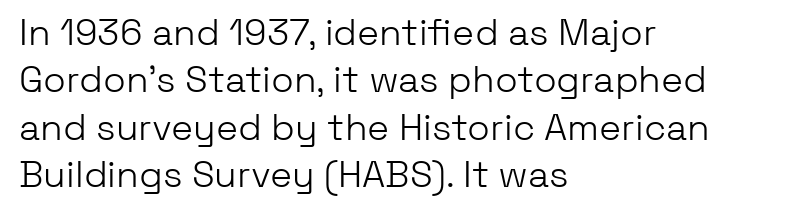
Horizontal alignment here is leftward, the default for most running prose. Is the type heavy? It reads as light-to-regular instead. Does the leading feel generous? No, just average. Do the characters align in a grid? No, the font is proportional. This sample uses plain, unmodified letter spacing.
